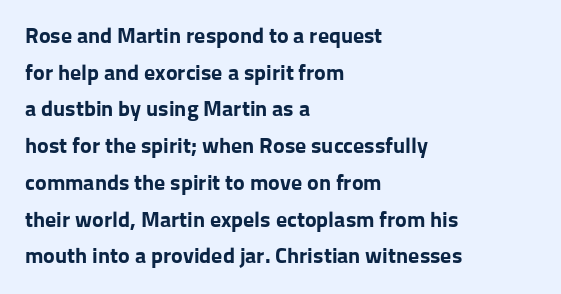
Horizontal bands of white between lines are of average thickness. Does extra space separate the letters? No, they use regular spacing. Does the lettering tilt? It doesn't — this is upright. Beneath every word, the page is bare. Where is the straight margin? On the left.
